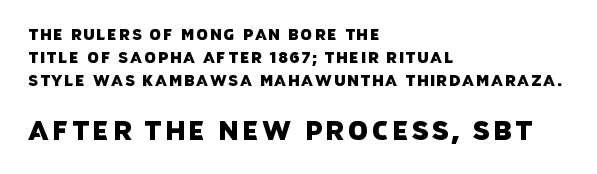
The image shows 26 px text type; set left-aligned, normal line spacing (1.55x), not underlined; the second (bottom) block is 1.73x larger.
